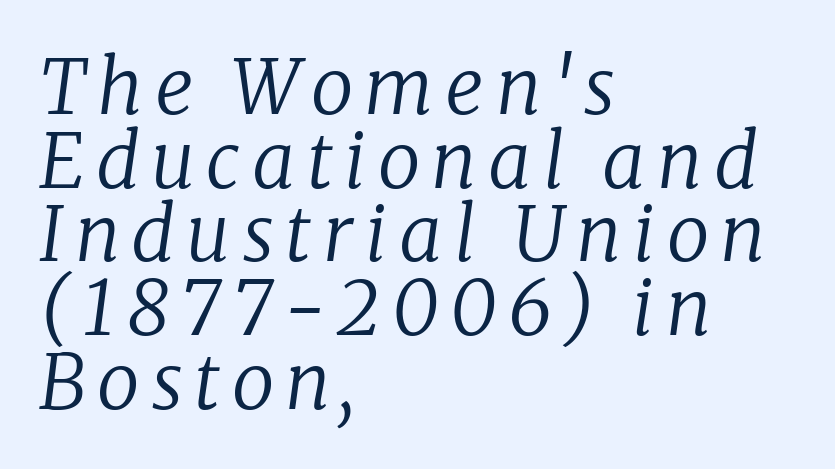
Q: Is the text bold? A: No.
Q: Is the text italic (slanted)? A: Yes, it leans right by about 8 degrees.
Q: Is the typeface a serif or a sans-serif typeface? A: Serif.
Q: Is the text underlined? A: No.
Q: How is the paragraph aligned? A: Left-aligned.
Q: Is the spacing between lines tight, normal or loose? A: Tight.
Q: Width (condensed, normal, or wide)? A: Normal.
Q: Stroke contrast? A: Low.
Q: x-height? A: Medium.
Q: Monospaced? A: No.
